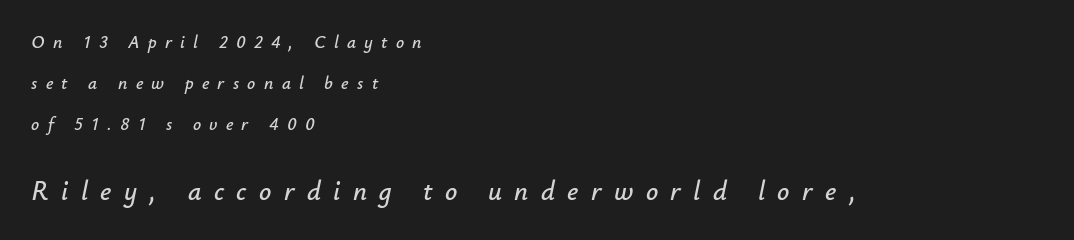
The image shows 27 px text type, italic (leaning right); set left-aligned, loose line spacing (2.27x), unusually wide letter spacing (+0.46 em), not underlined; the second (bottom) block is 1.5x larger.
